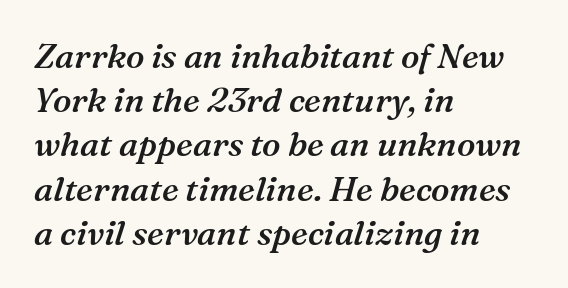
{"serif": "yes", "italic": "yes", "lean": "right", "slant_degrees": 16, "bold": "semi", "weight": "semibold", "width": "normal", "stroke_contrast": "medium", "x_height": "medium", "monospaced": "no", "underline": "no", "align": "left", "line_spacing": "normal", "line_spacing_ratio": 1.3, "letter_spacing": "normal", "letter_spacing_em": 0.0, "glyph_px": 34}
